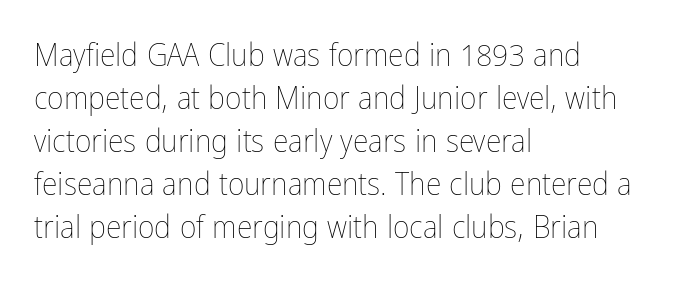
The strip under each line holds only bare page. Posture: straight, roman, zero tilt. In terms of leading, this rendering sits right in the middle. Tracking here is standard; glyphs follow each other at the usual distance. The letters advance in unequal steps, a hallmark of proportional type. The paragraph shown leans on its left margin.
